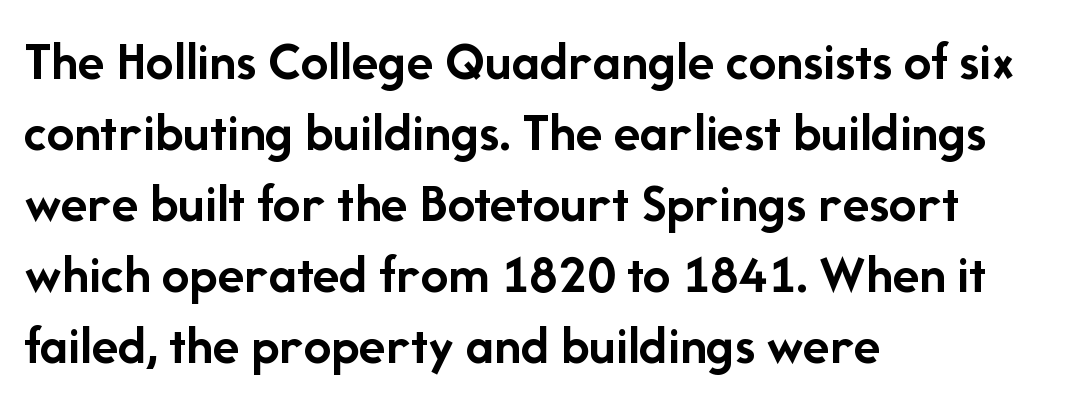
Descenders are the only things crossing below the line. Reading down the block, your eye returns to a fixed left position each line. The tracking reads as untouched default to a designer's eye. The face used here is proportionally spaced, like ordinary book or web type. The space between consecutive lines is moderate.
